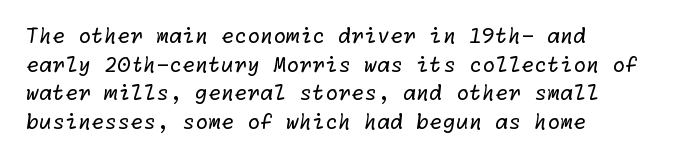
The designer left line spacing at the default. A typesetter would call this zero additional tracking. Nothing heavy about these letters — not bold at all. The passage is arranged the way most books set body copy — flush left.
